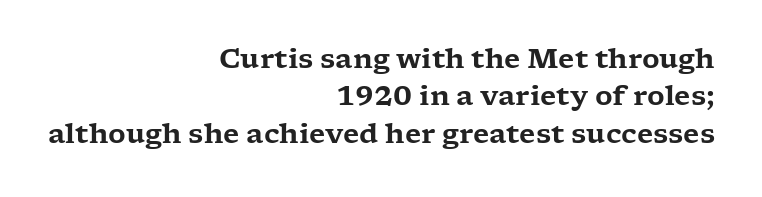
Leading: standard. Horizontal alignment here is rightward, an uncommon choice for prose. A typesetter would mark this as roman, not italic. Lines of text with bare space underneath. This rendering leaves character spacing at its baseline value.
